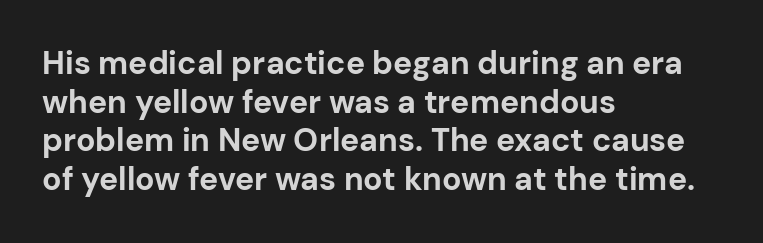
These lines are rendered in a variable-pitch font. Horizontally, the lines are justified to the leading edge only. This is the regular roman posture of the typeface. Strong, thick strokes mark this as bold type. The line texture is even and compact thanks to regular tracking. This sample uses a sans-serif face.
